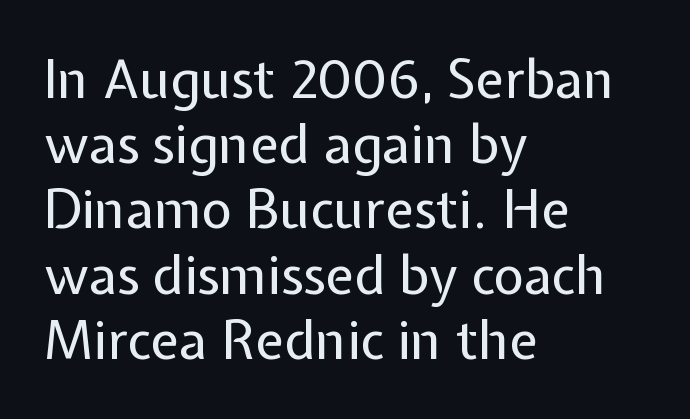
The image shows 53 px regular-weight sans-serif type, upright; set left-aligned, line spacing 1.23x, normal letter spacing, not underlined; low stroke contrast and a medium x-height.
